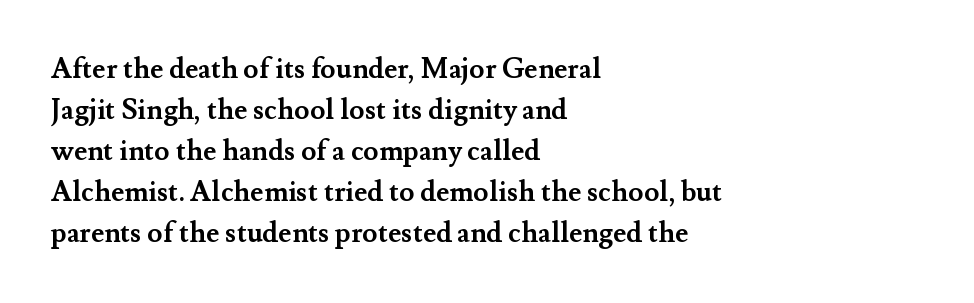
The image shows 28 px semibold serif type, upright; set left-aligned, normal line spacing (1.46x), normal letter spacing, not underlined; medium stroke contrast and a small x-height.
